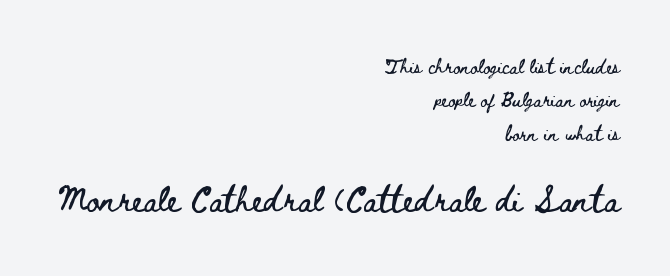
Q: Is the text underlined? A: No.
Q: How is the paragraph aligned? A: Right-aligned.
Q: Is the spacing between letters normal or unusually wide? A: Normal.
Q: Is the spacing between lines tight, normal or loose? A: Loose.
Q: Which block of text is set in a larger size, the first (top) or the second (bottom)? A: The second (bottom) one.
